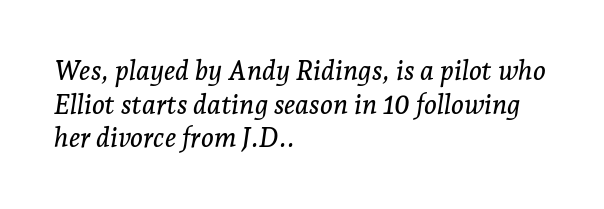
Q: Is the text italic (slanted)? A: Yes, it leans right by about 7 degrees.
Q: Is the text underlined? A: No.
Q: How is the paragraph aligned? A: Left-aligned.
Q: Is the spacing between letters normal or unusually wide? A: Normal.
Q: Is the spacing between lines tight, normal or loose? A: Normal.
